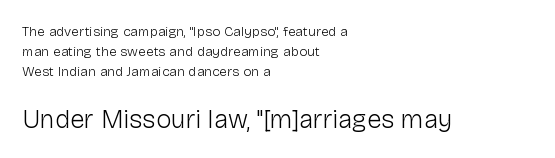
The image shows 26 px text type, upright; set left-aligned, normal line spacing (1.43x), normal letter spacing, not underlined; the second (bottom) block is 1.86x larger.
